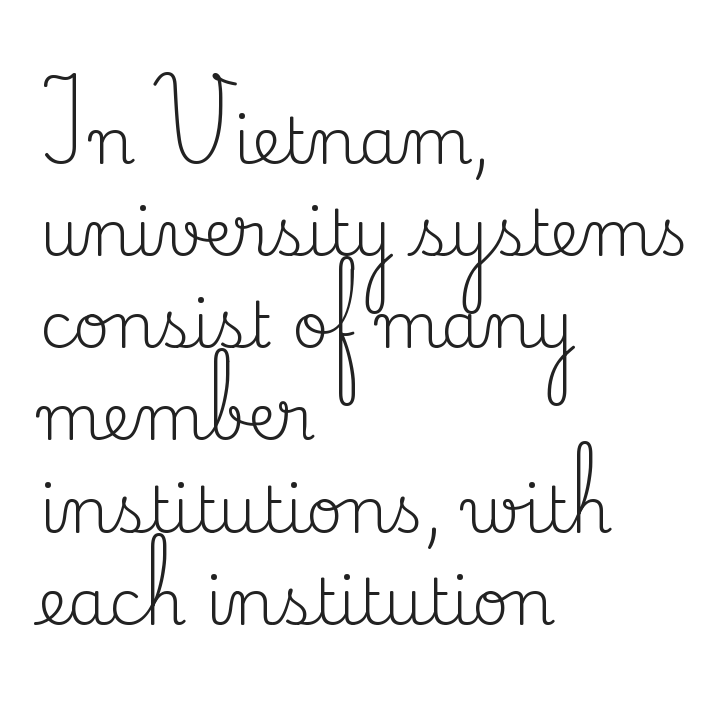
Compared with typical body copy, the letter spacing here is the same. The font family rendered here belongs to the serif group. Counters stay open thanks to moderate or lighter strokes. The passage shown is typed in a proportional face where columns would drift. What's the leading like? Ordinary, nothing unusual. Casual observation: everything's shoved over to the left.
